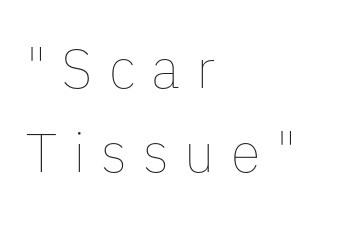
Q: Is the text bold? A: No.
Q: Is the text italic (slanted)? A: No, it is upright.
Q: Is the text underlined? A: No.
Q: How is the paragraph aligned? A: Left-aligned.
Q: Is the spacing between letters normal or unusually wide? A: Unusually wide.
Q: Is the spacing between lines tight, normal or loose? A: Normal.
Q: Width (condensed, normal, or wide)? A: Normal.
Q: Stroke contrast? A: Low.
Q: x-height? A: Medium.
Q: Monospaced? A: No.
